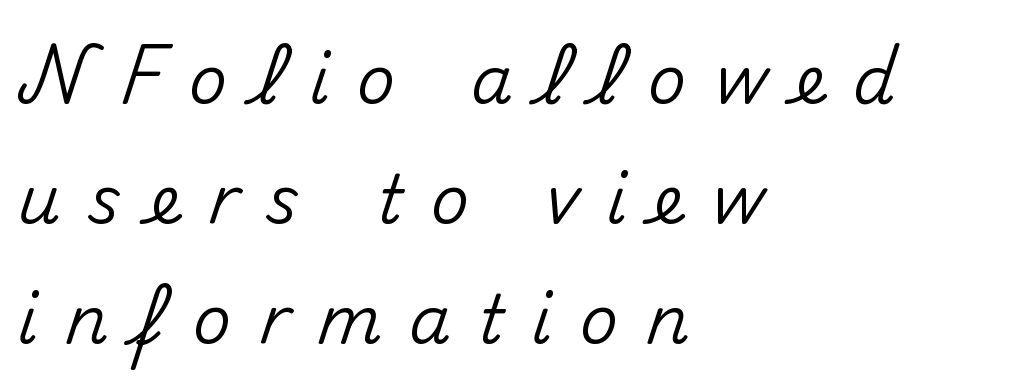
The image shows 67 px sans-serif type; set left-aligned, line spacing 1.79x, unusually wide letter spacing (+0.41 em), not underlined; medium stroke contrast and a small x-height.
